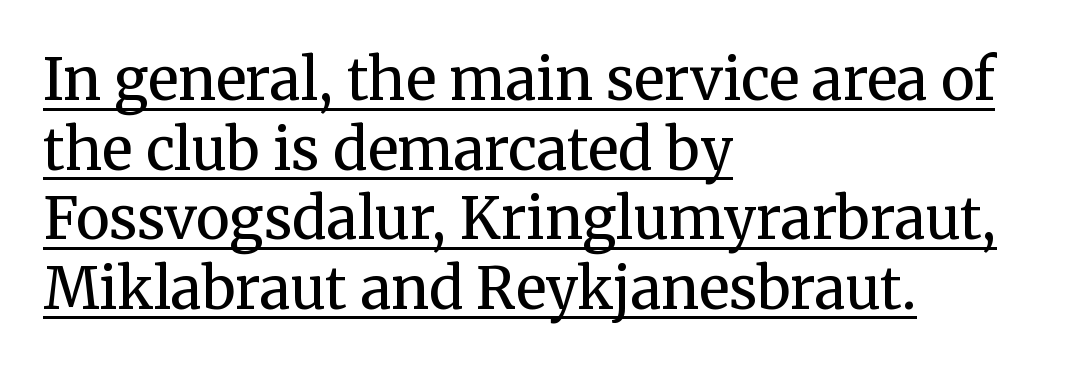
Q: Is the text bold? A: No.
Q: Is the text italic (slanted)? A: No, it is upright.
Q: Is the typeface a serif or a sans-serif typeface? A: Serif.
Q: Is the text underlined? A: Yes.
Q: How is the paragraph aligned? A: Left-aligned.
Q: Is the spacing between letters normal or unusually wide? A: Normal.
Q: Width (condensed, normal, or wide)? A: Normal.
Q: Stroke contrast? A: Medium.
Q: x-height? A: Medium.
Q: Monospaced? A: No.
